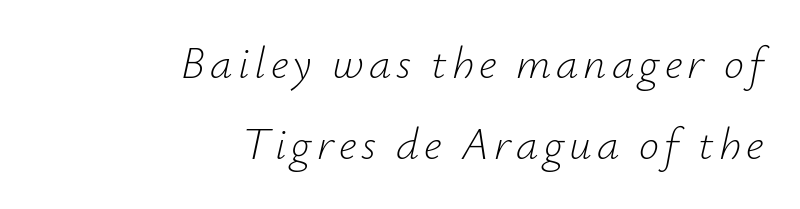
Q: Is the text bold? A: No.
Q: Is the text italic (slanted)? A: Yes, it leans right by about 12 degrees.
Q: Is the text underlined? A: No.
Q: How is the paragraph aligned? A: Right-aligned.
Q: Width (condensed, normal, or wide)? A: Normal.
Q: Stroke contrast? A: Low.
Q: x-height? A: Small.
Q: Monospaced? A: No.
